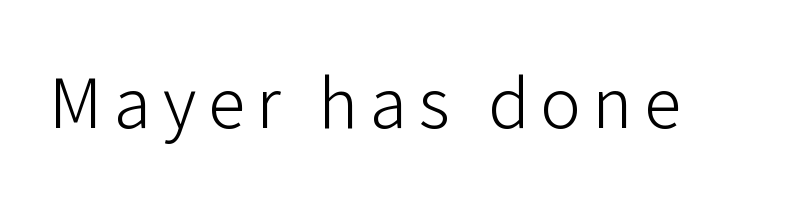
{"serif": "no", "italic": "no", "bold": "no", "weight": "light", "width": "normal", "stroke_contrast": "low", "x_height": "medium", "monospaced": "no", "underline": "no", "glyph_px": 68}
